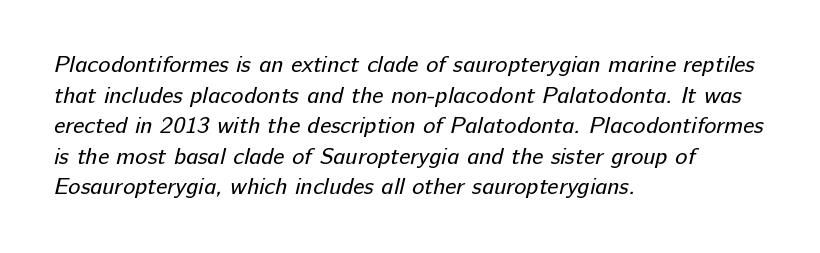
The image shows 23 px text type; set left-aligned, normal line spacing (1.33x), normal letter spacing, not underlined.
